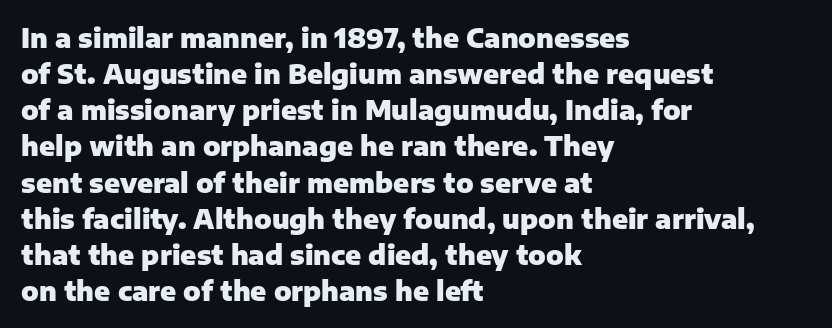
{"italic": "no", "bold": "yes", "underline": "no", "align": "left", "line_spacing": "normal", "line_spacing_ratio": 1.39, "letter_spacing": "normal", "letter_spacing_em": 0.0, "glyph_px": 26}
